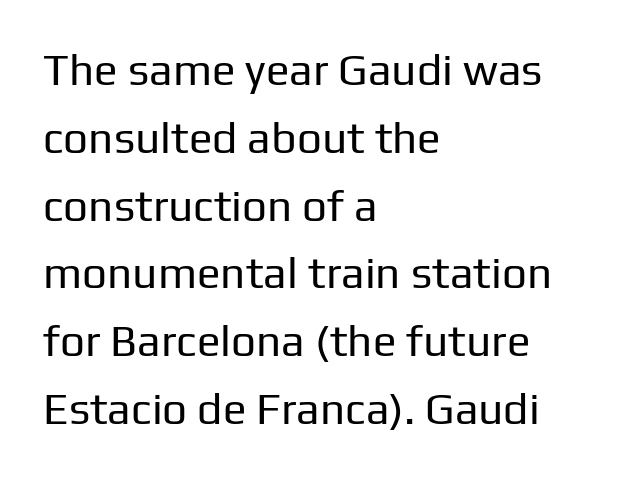
{"serif": "no", "italic": "no", "bold": "no", "weight": "regular", "width": "normal", "stroke_contrast": "low", "x_height": "medium", "monospaced": "no", "underline": "no", "align": "left", "line_spacing": "normal", "line_spacing_ratio": 1.54, "letter_spacing": "normal", "letter_spacing_em": 0.0, "glyph_px": 44}
